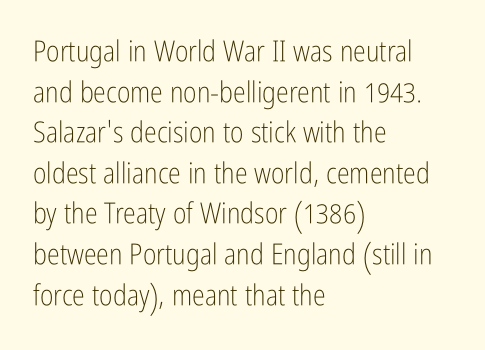
The image shows 29 px light, condensed sans-serif type, upright; set left-aligned, normal line spacing (1.4x), normal letter spacing, not underlined; low stroke contrast and a medium x-height.
